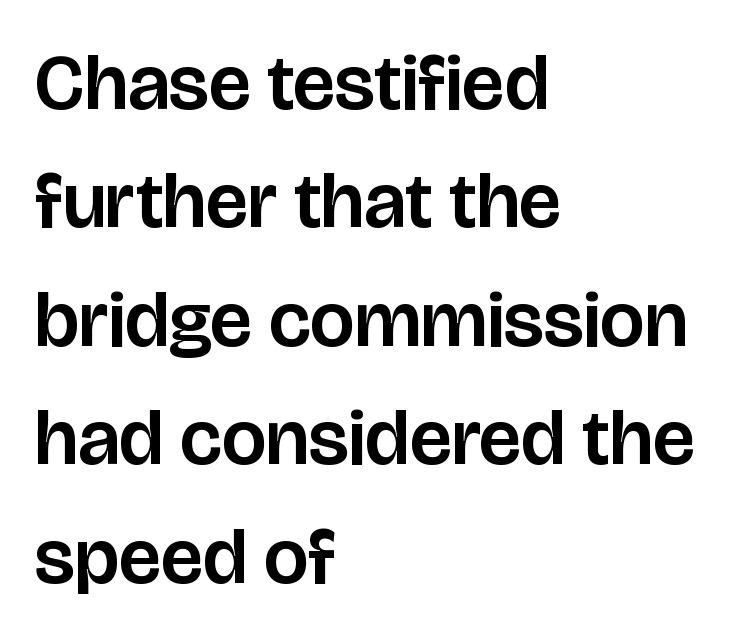
You could not count columns in this text — the font is proportionally spaced. If you drew a line through each stem, it would be perfectly vertical. Where is the straight margin? On the left. Look at the tracking — it's just the regular setting, nothing added. Leading: standard. A typesetter would label this face a sans.
